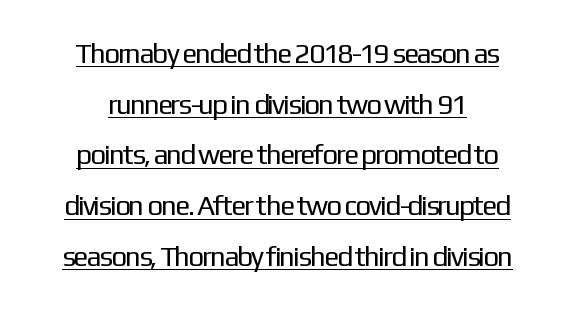
This reads as an unemphasized weight, regular at the heaviest. These lines stack symmetrically, like a column narrowing and widening about its center. A typesetter would call this zero additional tracking. The face used here is proportionally spaced, like ordinary book or web type. Unlike a traditional serif, this face leaves its strokes unadorned. These lines were composed using upright roman letters.
